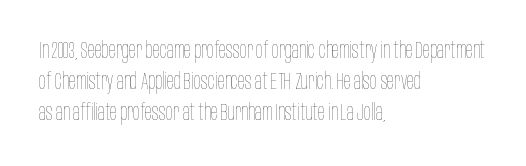
{"italic": "no", "bold": "no", "underline": "no", "align": "left", "line_spacing": "normal", "line_spacing_ratio": 1.35, "letter_spacing": "normal", "letter_spacing_em": 0.0, "glyph_px": 23}
